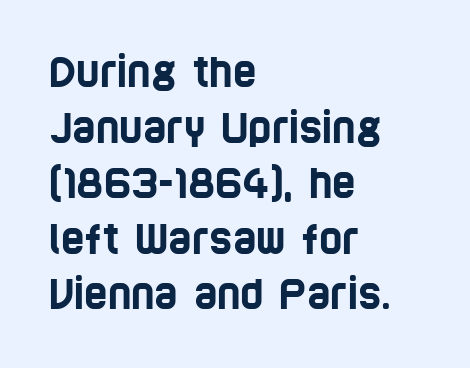
The image shows 40 px condensed sans-serif type; set left-aligned, normal line spacing (1.39x), normal letter spacing, not underlined; low stroke contrast and a large x-height.
